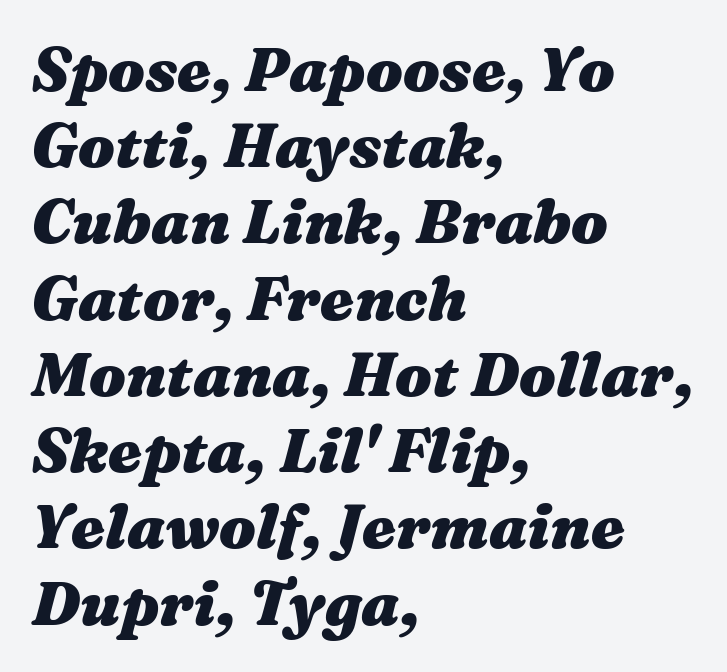
Q: Is the text bold? A: Yes.
Q: Is the text italic (slanted)? A: Yes, it leans right by about 16 degrees.
Q: Is the text underlined? A: No.
Q: How is the paragraph aligned? A: Left-aligned.
Q: Is the spacing between letters normal or unusually wide? A: Normal.
Q: Is the spacing between lines tight, normal or loose? A: Normal.
Q: Width (condensed, normal, or wide)? A: Wide.
Q: Stroke contrast? A: Medium.
Q: x-height? A: Medium.
Q: Monospaced? A: No.
